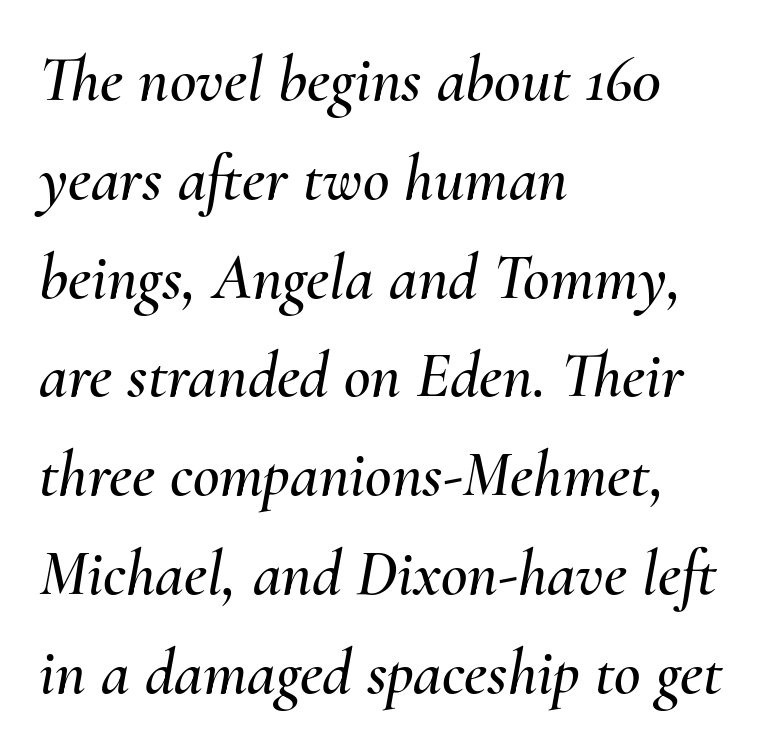
{"italic": "yes", "lean": "right", "slant_degrees": 10, "width": "normal", "stroke_contrast": "medium", "x_height": "small", "monospaced": "no", "underline": "no", "align": "left", "line_spacing": "normal", "line_spacing_ratio": 1.52, "letter_spacing": "normal", "letter_spacing_em": 0.0, "glyph_px": 65}
